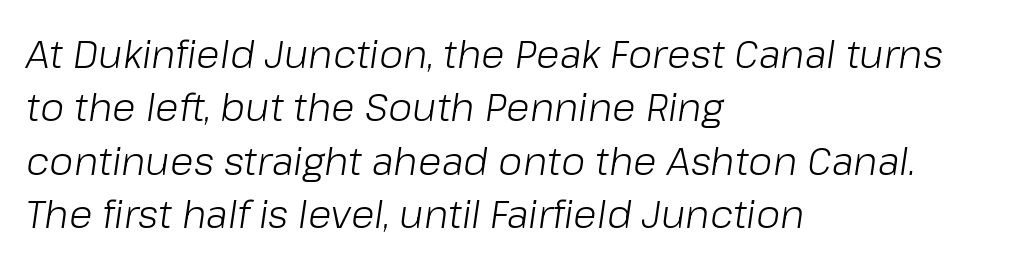
The image shows 39 px light type, italic (leaning right); set left-aligned, normal line spacing (1.37x), normal letter spacing, not underlined; low stroke contrast and a medium x-height.
